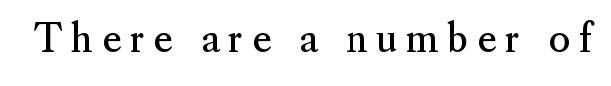
The image shows 37 px regular-weight serif type, upright; set unusually wide letter spacing (+0.24 em), not underlined; medium stroke contrast and a small x-height.
